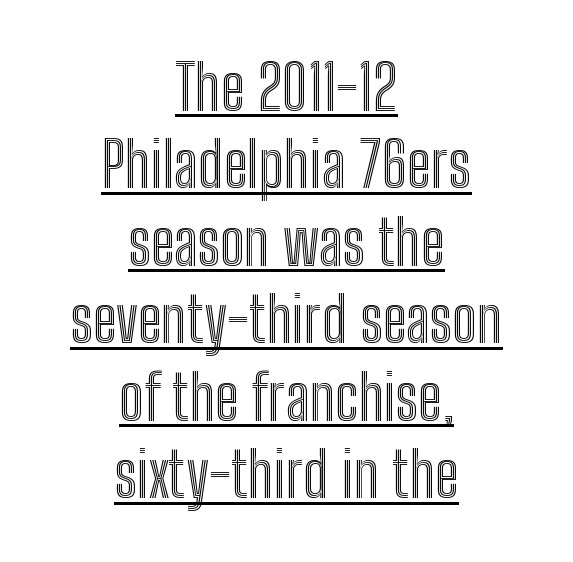
This is underlined copy, the kind a proofreader might mark for attention. Every character sits straight up, as roman type does. In CSS terms this would be text-align: center. Looks like regular typesetting: each glyph gets only the width it needs. Words appear dense and cohesive because spacing is normal.
